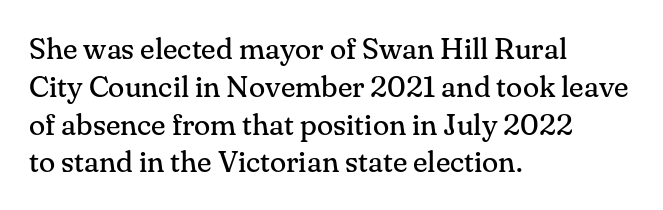
{"serif": "yes", "italic": "no", "bold": "no", "weight": "regular", "width": "normal", "stroke_contrast": "medium", "x_height": "small", "monospaced": "no", "underline": "no", "align": "left", "line_spacing": "normal", "line_spacing_ratio": 1.26, "letter_spacing": "normal", "letter_spacing_em": 0.0, "glyph_px": 30}
